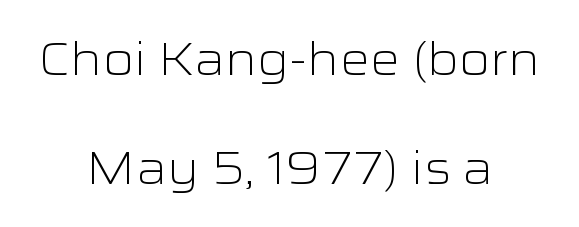
Q: Is the text bold? A: No.
Q: Is the text italic (slanted)? A: No, it is upright.
Q: Is the typeface a serif or a sans-serif typeface? A: Sans-serif.
Q: Is the text underlined? A: No.
Q: How is the paragraph aligned? A: Centered.
Q: Is the spacing between letters normal or unusually wide? A: Normal.
Q: Is the spacing between lines tight, normal or loose? A: Loose.
Q: Width (condensed, normal, or wide)? A: Wide.
Q: Stroke contrast? A: Low.
Q: x-height? A: Medium.
Q: Monospaced? A: No.
